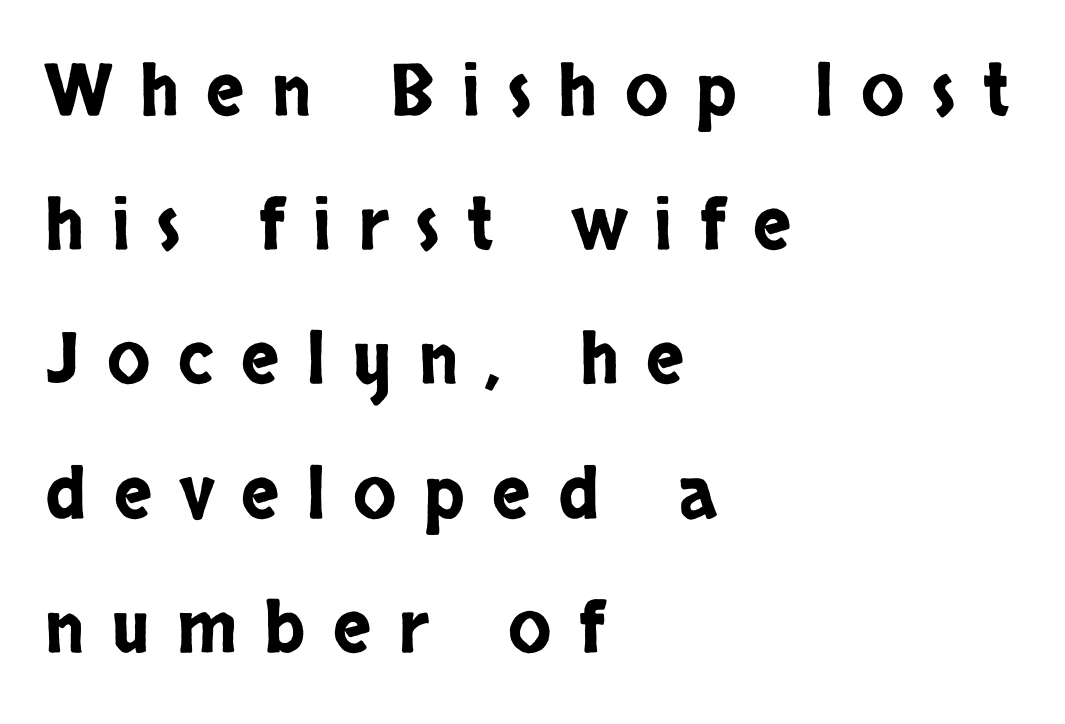
The image shows 71 px condensed sans-serif type, upright; set left-aligned, line spacing 1.89x, unusually wide letter spacing (+0.39 em), not underlined; low stroke contrast and a large x-height.
